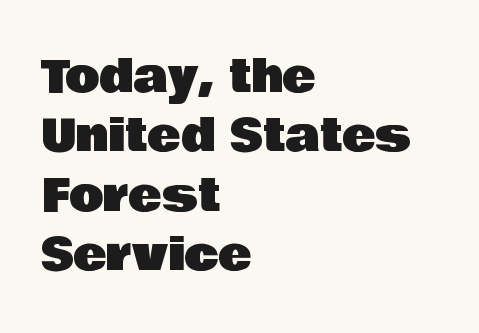
The glyphs in this specimen are sans serif. In terms of posture, this sample is upright. Character widths vary here, with narrow letters taking less room than wide ones. Visually the block forms a straight wall on the left and a jagged coastline on the right. Default kerning and tracking; the words read as compact shapes. The string is rendered with underlining switched off.
